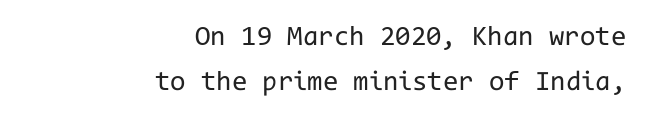
The image shows 28 px regular-weight sans-serif type, upright, monospaced; set right-aligned, normal line spacing (1.62x), normal letter spacing, not underlined; low stroke contrast and a medium x-height.
